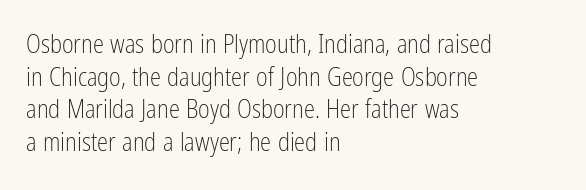
{"italic": "no", "bold": "no", "underline": "no", "align": "left", "line_spacing": "normal", "line_spacing_ratio": 1.31, "letter_spacing": "normal", "letter_spacing_em": 0.0, "glyph_px": 25}
